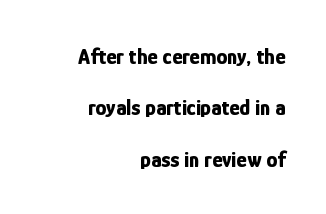
{"italic": "no", "bold": "yes", "underline": "no", "align": "right", "line_spacing": "loose", "line_spacing_ratio": 2.33, "letter_spacing": "normal", "letter_spacing_em": 0.0, "glyph_px": 22}
